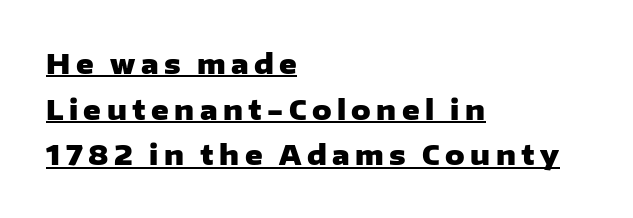
The image shows 27 px bold type, upright; set left-aligned, normal line spacing (1.69x), unusually wide letter spacing (+0.2 em), underlined.
